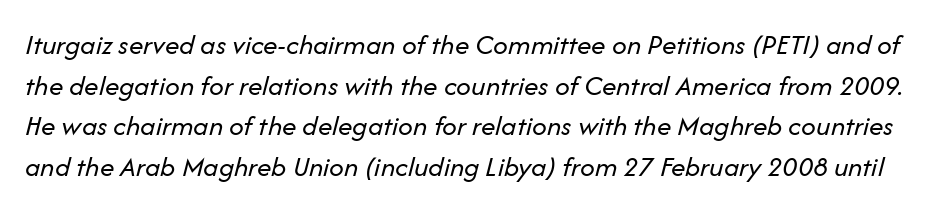
{"italic": "yes", "lean": "right", "slant_degrees": 14, "bold": "no", "weight": "regular", "width": "normal", "stroke_contrast": "low", "x_height": "medium", "monospaced": "no", "underline": "no", "line_spacing": "normal", "line_spacing_ratio": 1.4, "letter_spacing": "normal", "letter_spacing_em": 0.0, "glyph_px": 29}
